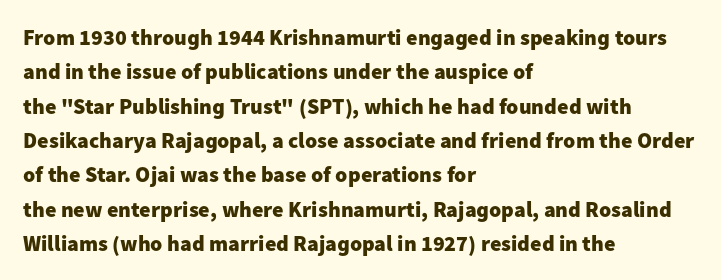
Q: Is the text bold? A: Yes.
Q: Is the text italic (slanted)? A: No, it is upright.
Q: Is the text underlined? A: No.
Q: How is the paragraph aligned? A: Left-aligned.
Q: Is the spacing between letters normal or unusually wide? A: Normal.
Q: Is the spacing between lines tight, normal or loose? A: Normal.
